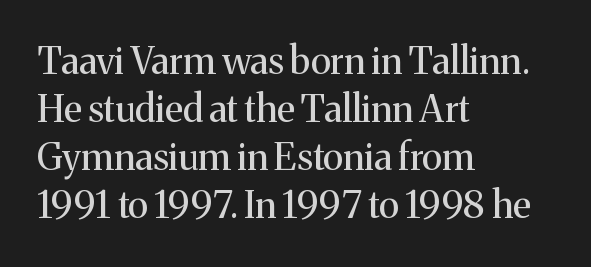
The image shows 37 px regular-weight serif type, upright; set left-aligned, normal line spacing (1.3x), normal letter spacing, not underlined; medium stroke contrast and a medium x-height.
